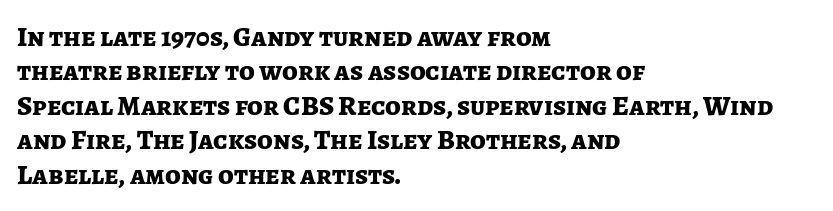
Q: Is the text bold? A: Yes.
Q: Is the text italic (slanted)? A: No, it is upright.
Q: Is the typeface a serif or a sans-serif typeface? A: Sans-serif.
Q: Is the text underlined? A: No.
Q: How is the paragraph aligned? A: Left-aligned.
Q: Is the spacing between letters normal or unusually wide? A: Normal.
Q: Width (condensed, normal, or wide)? A: Normal.
Q: Stroke contrast? A: Low.
Q: x-height? A: Medium.
Q: Monospaced? A: No.
